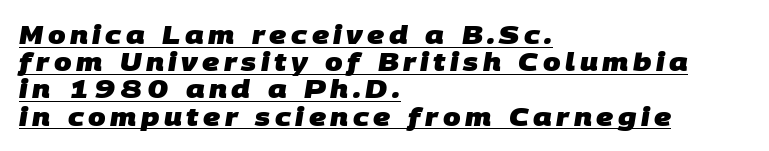
One glance says dense: line gaps are narrower than usual. A continuous stroke trails under the words, as in a hyperlink. The lines in this sample share a left origin and differ only in where they stop. In terms of weight, the rendering is a true, heavy bold.
